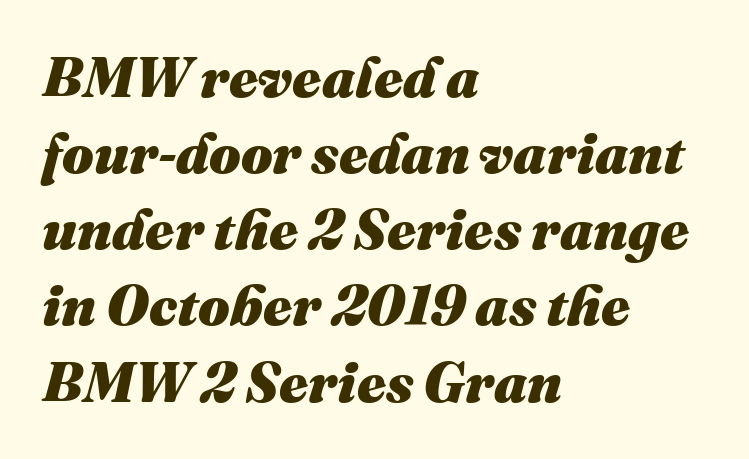
{"italic": "yes", "lean": "right", "slant_degrees": 16, "bold": "yes", "weight": "heavy", "width": "normal", "stroke_contrast": "medium", "x_height": "medium", "monospaced": "no", "underline": "no", "align": "left", "line_spacing": "normal", "line_spacing_ratio": 1.36, "letter_spacing": "normal", "letter_spacing_em": 0.0, "glyph_px": 56}
